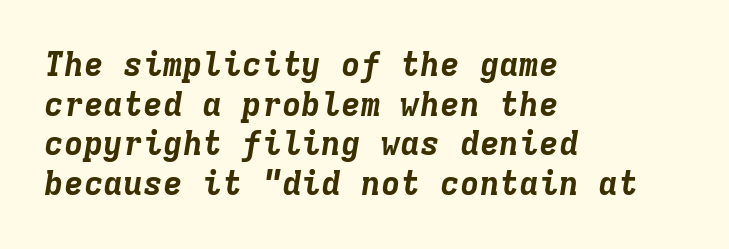
The image shows 33 px bold type, italic (leaning right), monospaced; set left-aligned, line spacing 1.2x, normal letter spacing, not underlined; low stroke contrast and a medium x-height.
